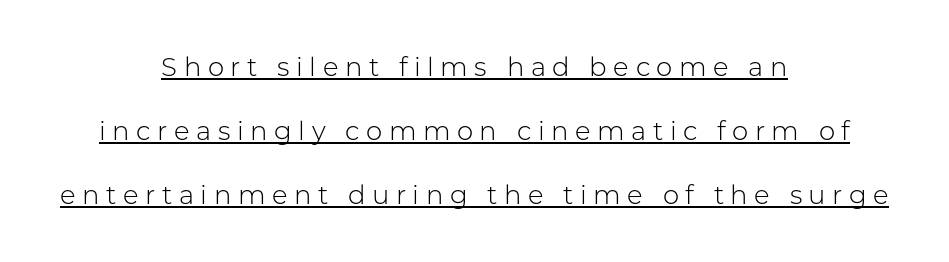
{"italic": "no", "bold": "no", "underline": "yes", "align": "center", "line_spacing": "loose", "line_spacing_ratio": 2.47, "letter_spacing": "wide", "letter_spacing_em": 0.25, "glyph_px": 26}
